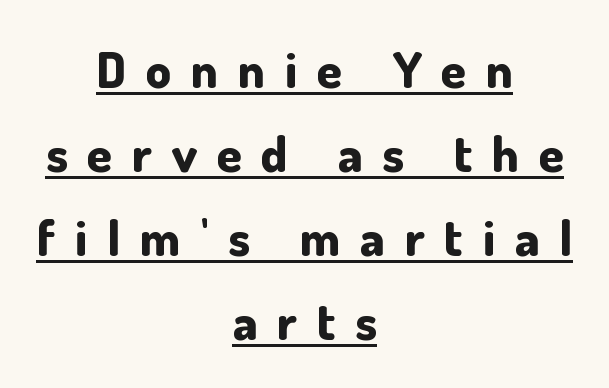
The passage shown is typed in a proportional face where columns would drift. The letters are bold, with thick, heavy strokes. Underlining? Definitely there. The line texture is sparse and dotted thanks to wide tracking.
